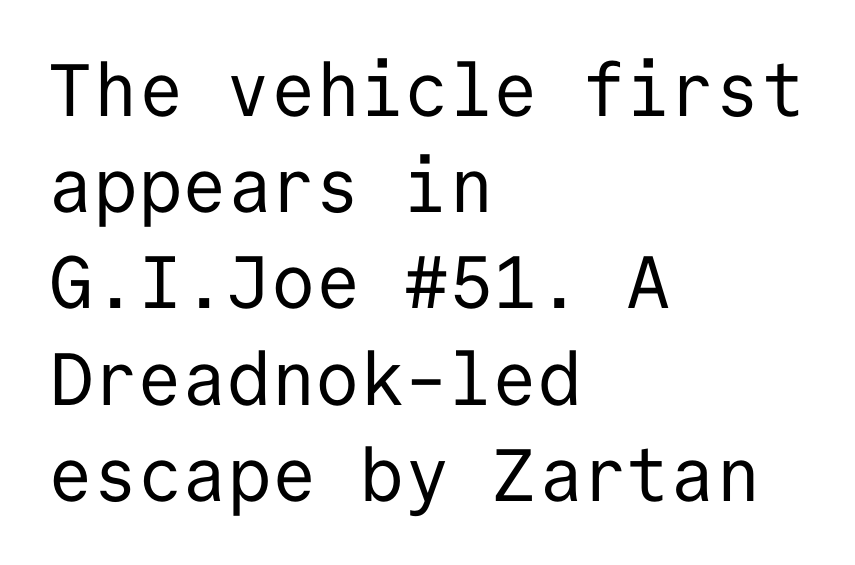
Check where the strokes stop: nothing finishes them off — pure sans. Letters rest on an invisible, unmarked baseline. Italic? Not at all — the glyphs are vertical. The passage shown is typed in a monospace face where columns stay perfectly aligned. The weight tops out at a normal text grade.
